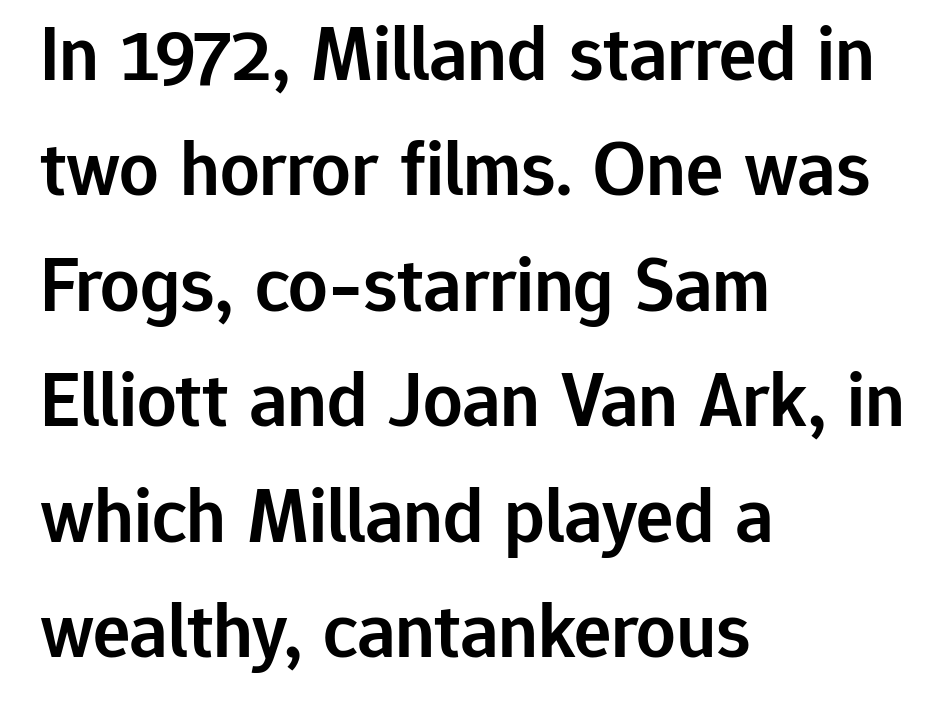
{"serif": "no", "italic": "no", "bold": "semi", "weight": "semibold", "width": "normal", "stroke_contrast": "low", "x_height": "medium", "monospaced": "no", "underline": "no", "align": "left", "line_spacing": "normal", "line_spacing_ratio": 1.48, "letter_spacing": "normal", "letter_spacing_em": 0.0, "glyph_px": 78}
